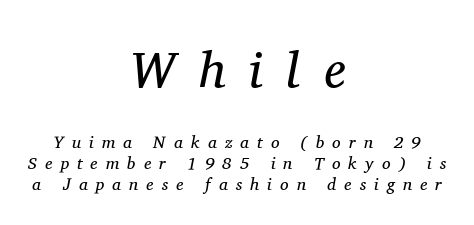
The image shows 50 px regular-weight serif type, italic (leaning right); set centered, line spacing 1.21x, unusually wide letter spacing (+0.48 em), not underlined; the first (top) block is 2.94x larger; medium stroke contrast and a medium x-height.
